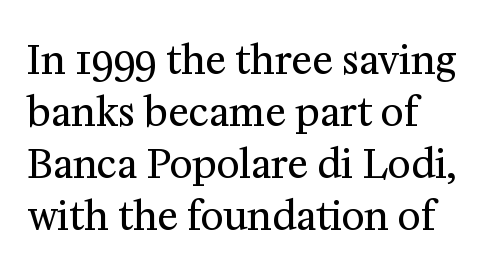
Q: Is the text bold? A: No.
Q: Is the text italic (slanted)? A: No, it is upright.
Q: Is the typeface a serif or a sans-serif typeface? A: Serif.
Q: Is the text underlined? A: No.
Q: Is the spacing between letters normal or unusually wide? A: Normal.
Q: Is the spacing between lines tight, normal or loose? A: Normal.
Q: Width (condensed, normal, or wide)? A: Normal.
Q: Stroke contrast? A: Medium.
Q: x-height? A: Medium.
Q: Monospaced? A: No.
